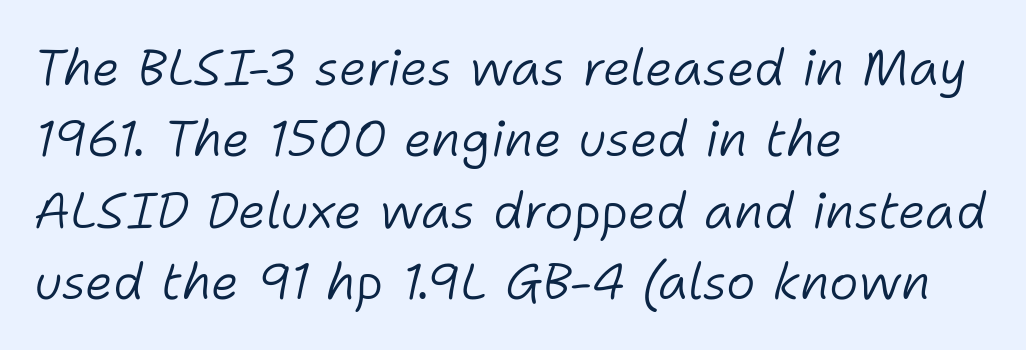
{"italic": "yes", "lean": "right", "slant_degrees": 11, "bold": "no", "weight": "light", "width": "normal", "stroke_contrast": "low", "x_height": "medium", "monospaced": "no", "underline": "no", "align": "left", "line_spacing": "normal", "line_spacing_ratio": 1.43, "letter_spacing": "normal", "letter_spacing_em": 0.0, "glyph_px": 50}
